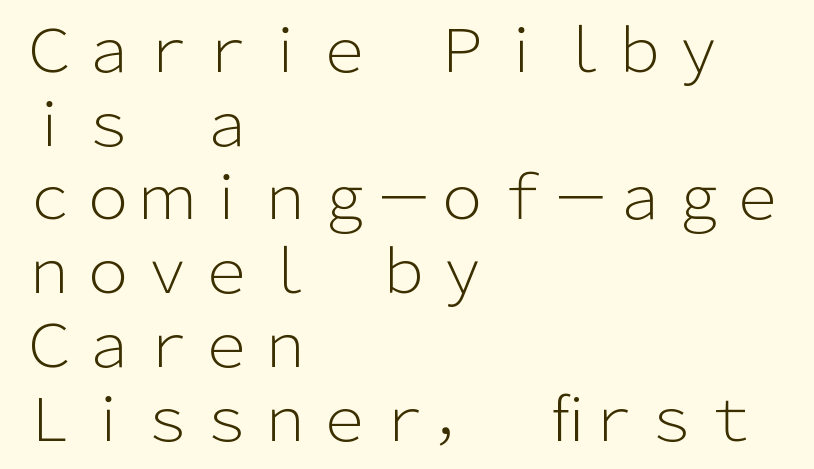
{"serif": "no", "italic": "no", "bold": "no", "weight": "light", "width": "normal", "stroke_contrast": "low", "x_height": "medium", "monospaced": "no", "underline": "no", "align": "left", "line_spacing": "normal", "line_spacing_ratio": 1.25, "letter_spacing": "normal", "letter_spacing_em": 0.0, "glyph_px": 59}
